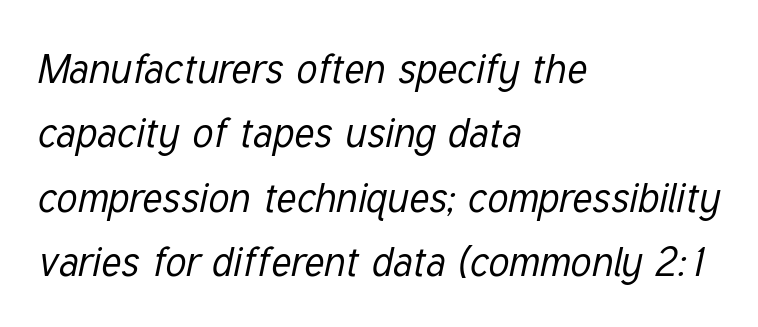
{"italic": "yes", "lean": "right", "slant_degrees": 12, "bold": "no", "weight": "regular", "width": "condensed", "stroke_contrast": "low", "x_height": "medium", "monospaced": "no", "underline": "no", "align": "left", "line_spacing": "normal", "line_spacing_ratio": 1.57, "letter_spacing": "normal", "letter_spacing_em": 0.0, "glyph_px": 41}
